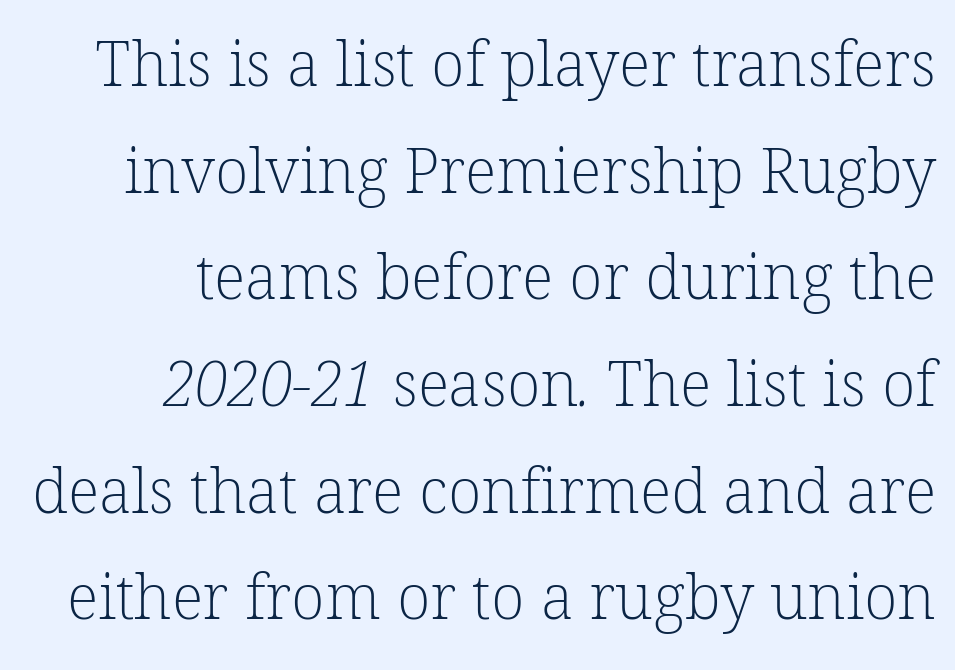
The image shows 62 px light serif type; set right-aligned, line spacing 1.72x, normal letter spacing, not underlined; low stroke contrast and a medium x-height.
